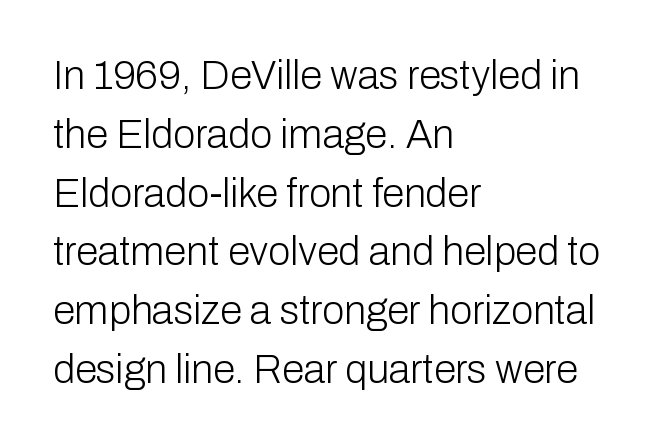
{"serif": "no", "italic": "no", "bold": "no", "weight": "light", "width": "normal", "stroke_contrast": "low", "x_height": "medium", "monospaced": "no", "underline": "no", "align": "left", "line_spacing": "normal", "line_spacing_ratio": 1.47, "letter_spacing": "normal", "letter_spacing_em": 0.0, "glyph_px": 40}
